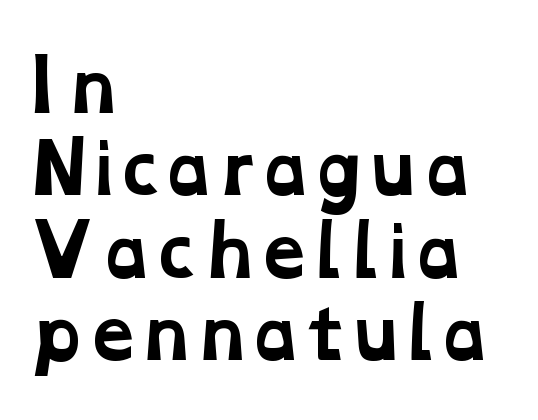
The face used here is proportionally spaced, like ordinary book or web type. Default kerning and tracking; the words read as compact shapes. Letterform terminals end in serifs throughout the passage. Chunky letters — that's bold for sure. Left-aligned paragraph, ragged on the right. Nobody drew a line under any word here.
